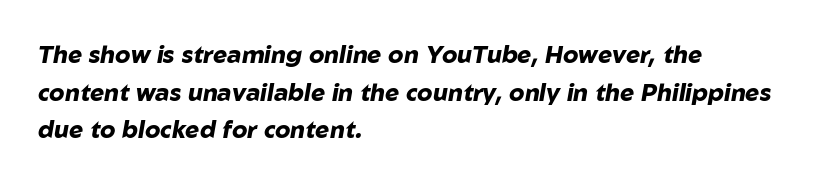
{"italic": "yes", "lean": "right", "slant_degrees": 10, "bold": "yes", "underline": "no", "align": "left", "line_spacing": "normal", "line_spacing_ratio": 1.57, "letter_spacing": "normal", "letter_spacing_em": 0.0, "glyph_px": 24}
